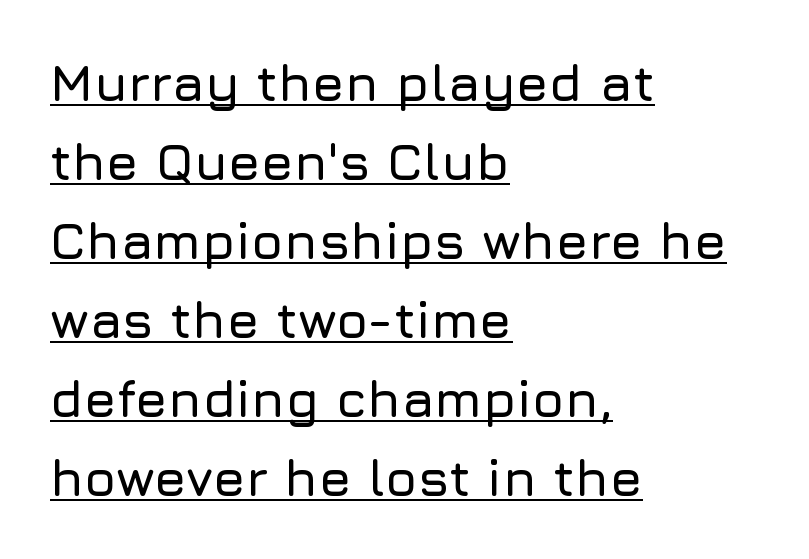
A normal amount of white space separates one row of letters from the next. Does a line run under the words? Yes, clearly. Each line starts at the same left margin while the right side varies. Unlike a traditional serif, this face leaves its strokes unadorned. The passage shown is typed in a proportional face where columns would drift. Notice how the stems are strictly vertical — no italics here.
